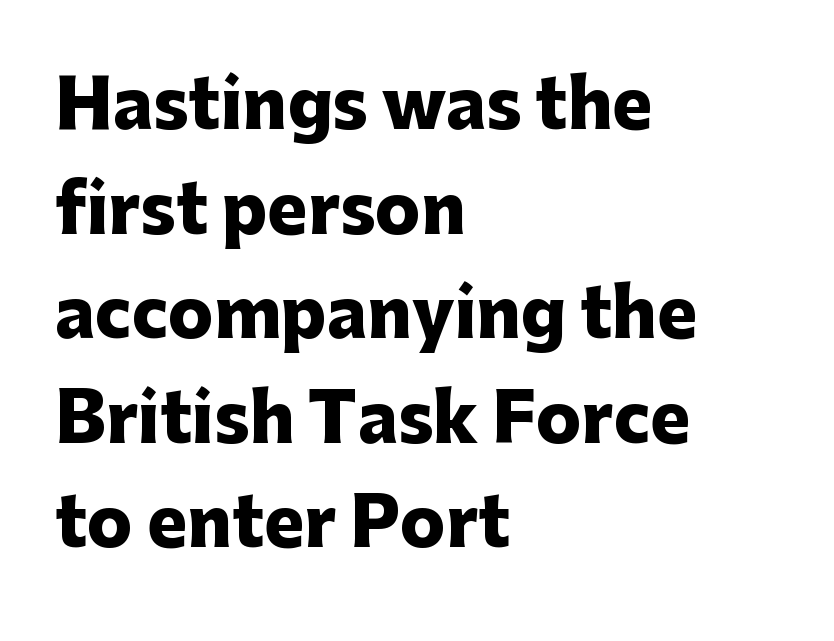
{"serif": "no", "italic": "no", "bold": "yes", "weight": "heavy", "width": "normal", "stroke_contrast": "low", "x_height": "medium", "monospaced": "no", "underline": "no", "align": "left", "line_spacing": "normal", "line_spacing_ratio": 1.56, "letter_spacing": "normal", "letter_spacing_em": 0.0, "glyph_px": 67}
